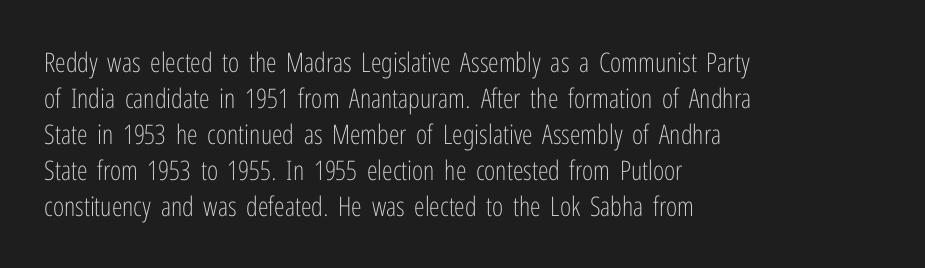
The image shows 27 px text type, upright; set left-aligned, normal line spacing (1.33x), normal letter spacing, not underlined.
